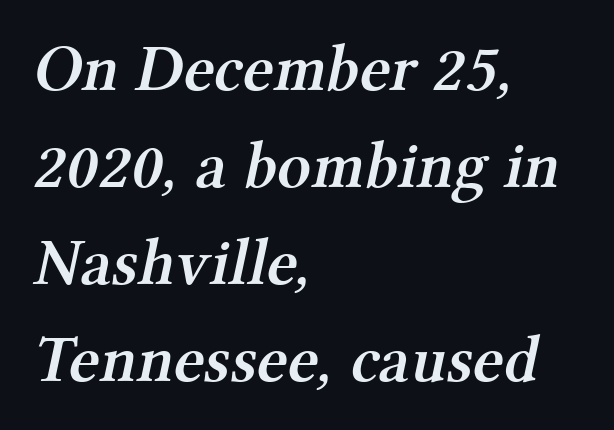
Beneath every word, the page is bare. A typesetter would call this proportional, since set widths differ per character. The characters display serif detailing at their extremities. The passage is arranged the way most books set body copy — flush left. Each new line begins a customary step beneath the previous one. A fair bit of extra ink — the face is semibold, not bold.
